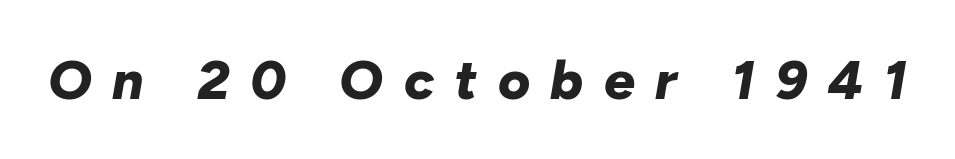
Q: Is the text bold? A: Yes.
Q: Is the text italic (slanted)? A: Yes, it leans right by about 10 degrees.
Q: Is the text underlined? A: No.
Q: Is the spacing between letters normal or unusually wide? A: Unusually wide.
Q: Width (condensed, normal, or wide)? A: Normal.
Q: Stroke contrast? A: Low.
Q: x-height? A: Medium.
Q: Monospaced? A: No.
